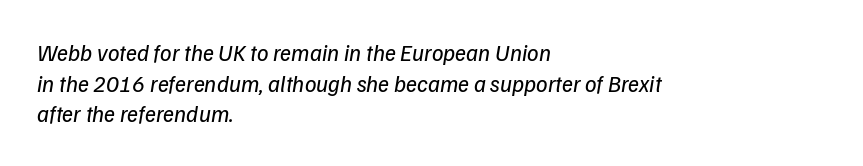
The image shows 23 px text type; set left-aligned, normal line spacing (1.33x), normal letter spacing, not underlined.
